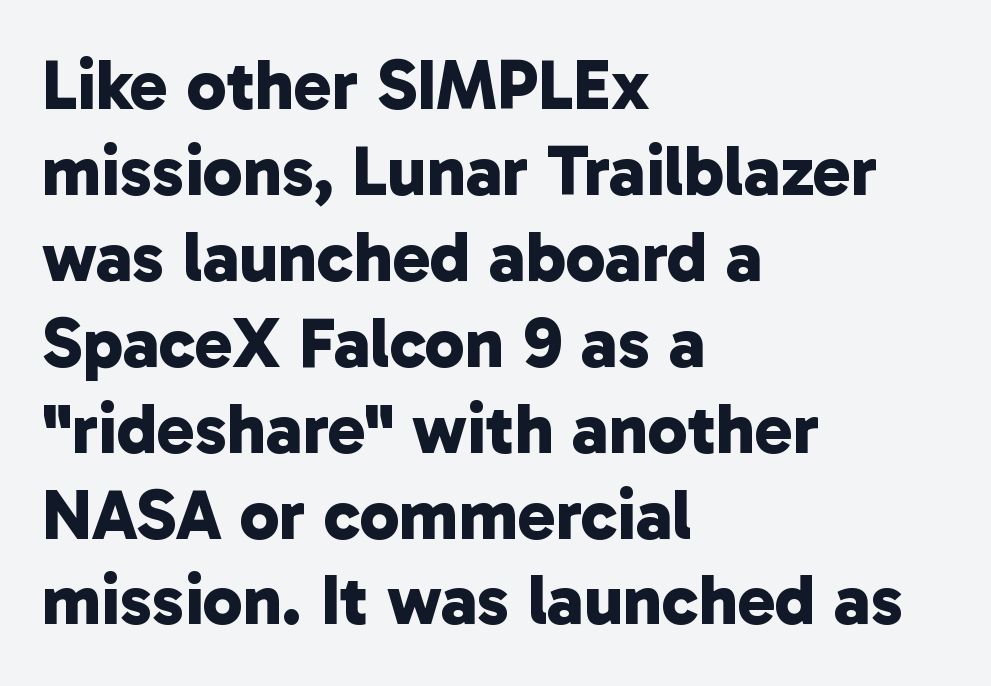
Quick note: underline off. The rendering anchors every line to the left-hand side. The rendering uses a bold face; every stroke is thick and dark. Spacing verdict: proportional, widths tailored to each character. In terms of letterform style, serifs are entirely absent. Each word holds together tightly as a unit, with standard inter-letter gaps.
